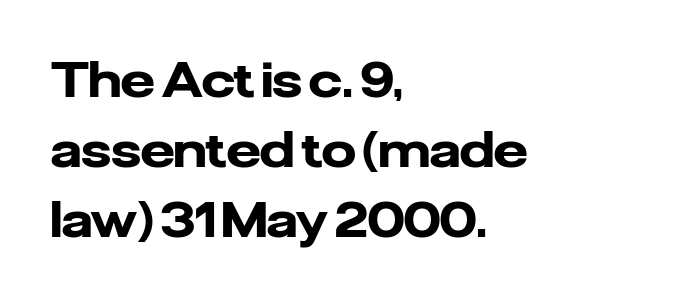
This sample has the flowing, uneven cadence of proportional lettering. In terms of letterform style, serifs are entirely absent. The rows are spaced the way most documents space them. The rendering anchors every line to the left-hand side.
